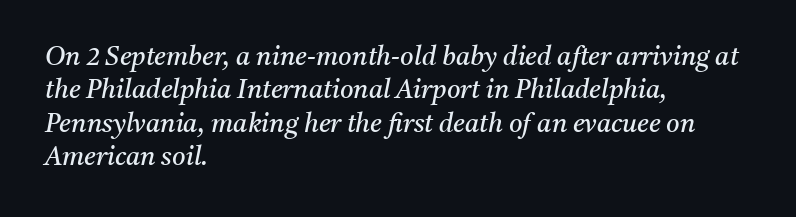
Q: Is the text bold? A: No.
Q: Is the text italic (slanted)? A: Yes, it leans right by about 11 degrees.
Q: Is the text underlined? A: No.
Q: How is the paragraph aligned? A: Left-aligned.
Q: Is the spacing between letters normal or unusually wide? A: Normal.
Q: Is the spacing between lines tight, normal or loose? A: Normal.
